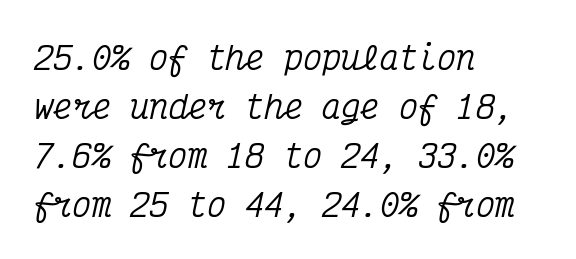
Q: Is the text italic (slanted)? A: Yes, it leans right by about 12 degrees.
Q: Is the typeface a serif or a sans-serif typeface? A: Serif.
Q: Is the text underlined? A: No.
Q: How is the paragraph aligned? A: Left-aligned.
Q: Is the spacing between letters normal or unusually wide? A: Normal.
Q: Is the spacing between lines tight, normal or loose? A: Normal.
Q: Width (condensed, normal, or wide)? A: Condensed.
Q: Stroke contrast? A: Medium.
Q: x-height? A: Medium.
Q: Monospaced? A: Yes.
